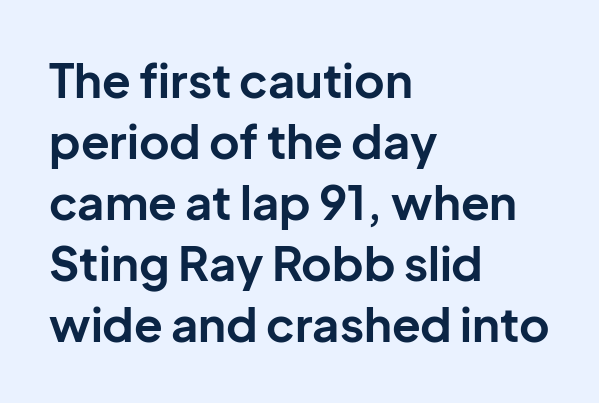
Q: Is the text bold? A: Yes.
Q: Is the text italic (slanted)? A: No, it is upright.
Q: Is the typeface a serif or a sans-serif typeface? A: Sans-serif.
Q: Is the text underlined? A: No.
Q: How is the paragraph aligned? A: Left-aligned.
Q: Is the spacing between letters normal or unusually wide? A: Normal.
Q: Is the spacing between lines tight, normal or loose? A: Normal.
Q: Width (condensed, normal, or wide)? A: Normal.
Q: Stroke contrast? A: Low.
Q: x-height? A: Medium.
Q: Monospaced? A: No.
